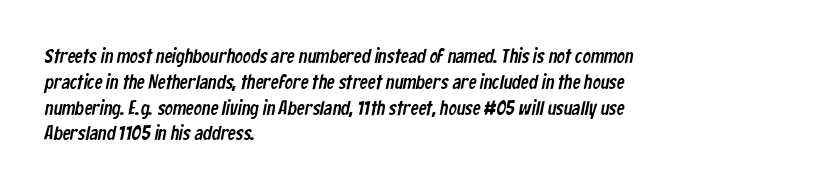
The image shows 20 px text type; set left-aligned, normal line spacing (1.29x), normal letter spacing, not underlined.
